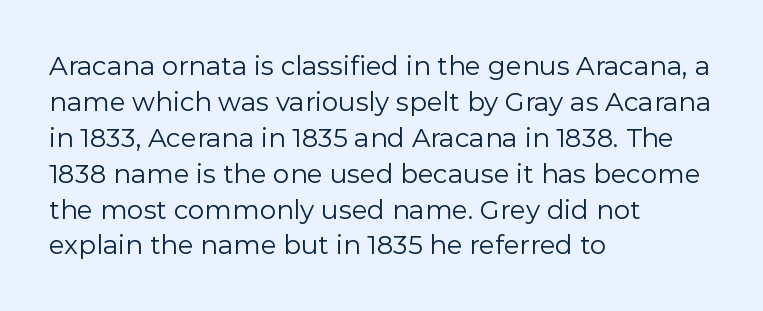
{"italic": "no", "bold": "no", "underline": "no", "align": "left", "line_spacing": "normal", "line_spacing_ratio": 1.38, "letter_spacing": "normal", "letter_spacing_em": 0.0, "glyph_px": 26}
